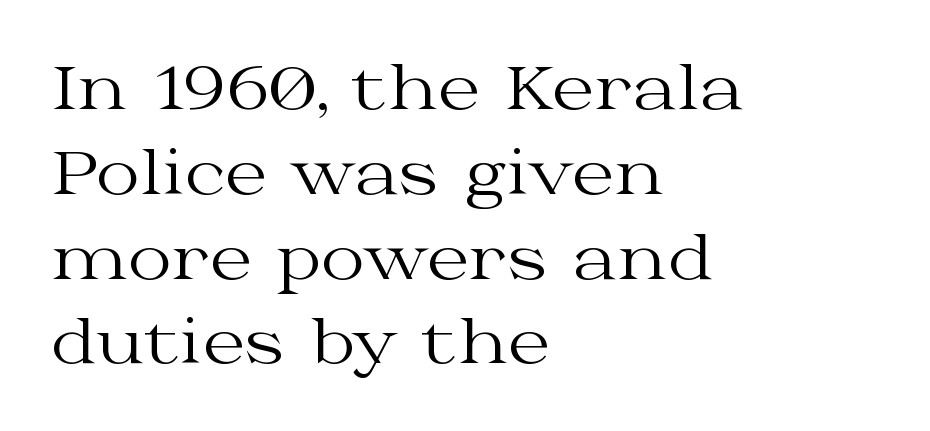
The image shows 61 px regular-weight, wide serif type, upright; set left-aligned, normal line spacing (1.39x), normal letter spacing, not underlined; medium stroke contrast and a medium x-height.
